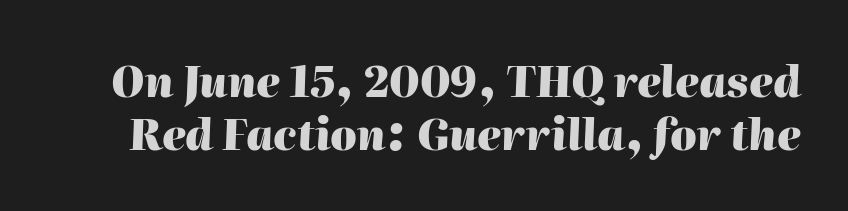
{"italic": "yes", "lean": "right", "slant_degrees": 2, "bold": "yes", "weight": "heavy", "width": "normal", "stroke_contrast": "high", "x_height": "medium", "monospaced": "no", "underline": "no", "line_spacing": "normal", "line_spacing_ratio": 1.27, "letter_spacing": "normal", "letter_spacing_em": 0.0, "glyph_px": 42}
